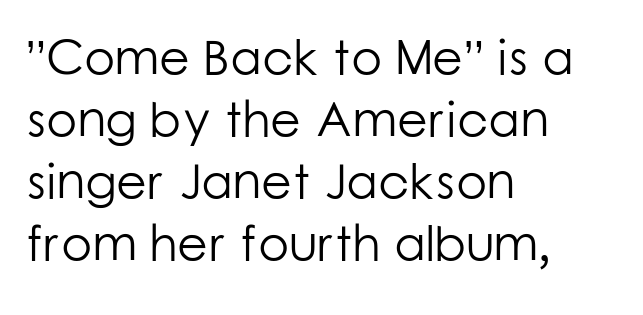
The strokes carry an ordinary text weight at most. Nobody touched the tracking dial on this one. Notice how the passage keeps a crisp vertical edge on the left only. The characters display no serif detailing; their extremities are plain. Check under the words: just untouched page.
